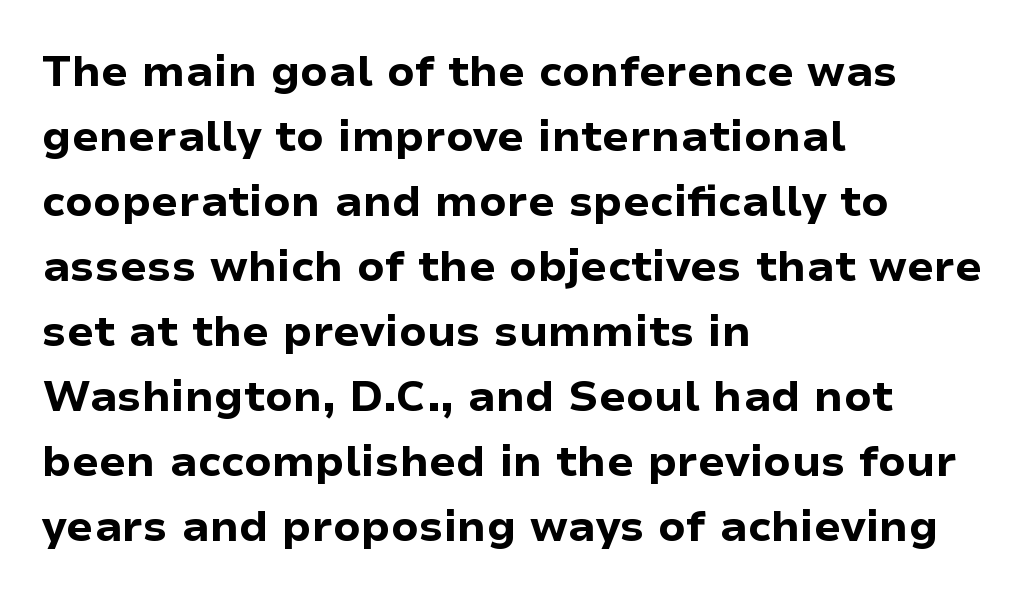
A clean baseline with only descenders dipping below it. Compared with typical body copy, the letter spacing here is the same. I'd describe the lettering as bold — thick and assertive. Horizontal bands of white between lines are of average thickness. One-word summary of the alignment: left. It's the straight-up-and-down kind of type.
